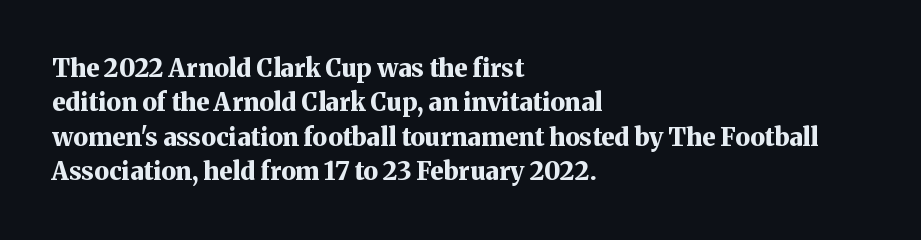
Plain, unruled lines of type. Italic: no, the glyphs are upright roman. The face used here has the dense, thick strokes of a bold. Compared with typical paragraphs, the rows here are spaced about the same. The paragraph has a hard left edge and a soft right edge. Here the glyphs are tracked normally, forming tight word shapes.
